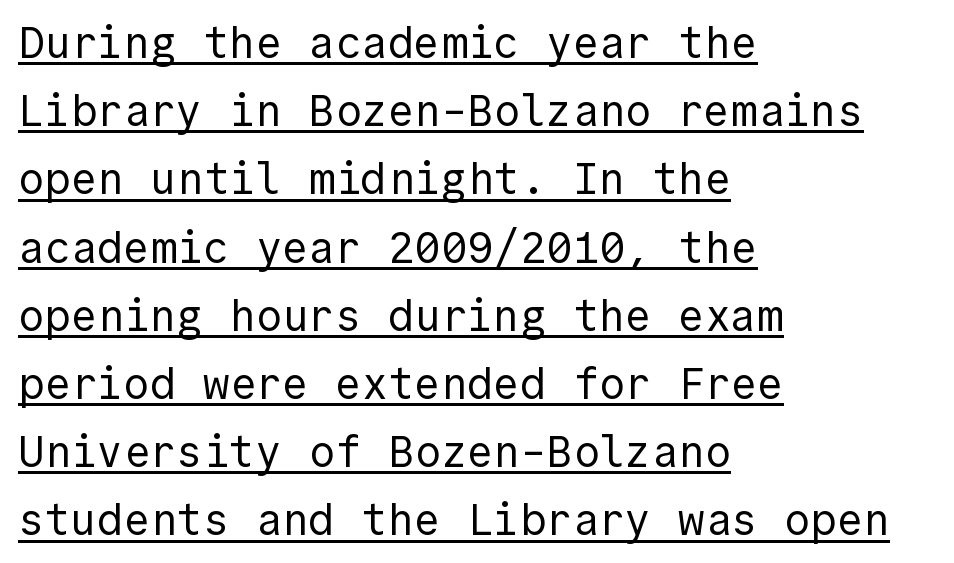
The image shows 44 px regular-weight sans-serif type, upright; set left-aligned, normal line spacing (1.55x), normal letter spacing, underlined; a medium x-height.
